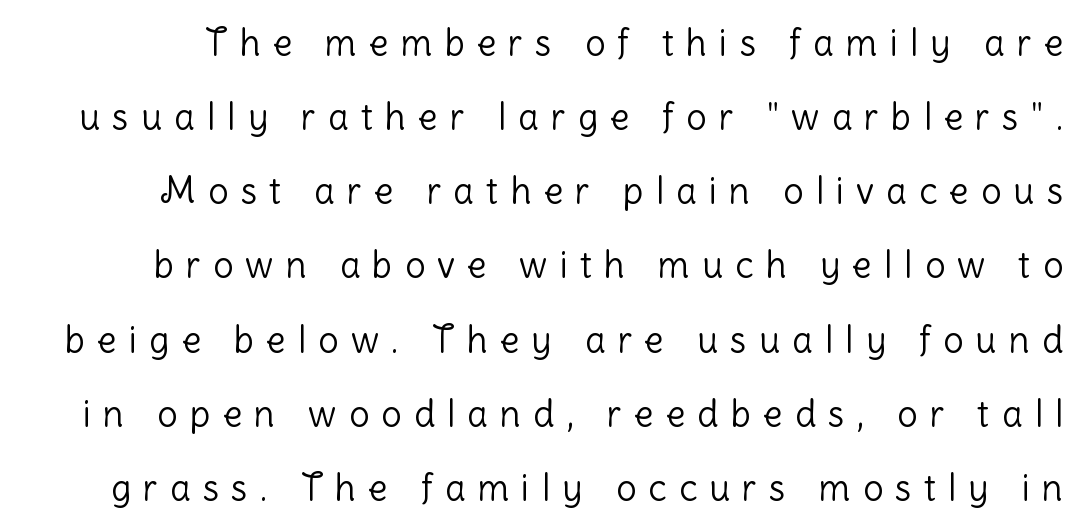
Glance below the letters and you will spot only blank space. Spacing verdict: proportional, widths tailored to each character. Leading: increased. A sans-serif font was chosen for this passage. The horizontal fit of the characters is loose and conspicuously gappy. Every stem runs plumb, perpendicular to the baseline.
